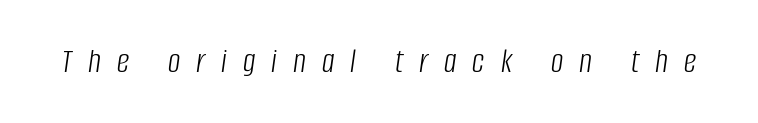
Q: Is the text bold? A: No.
Q: Is the text italic (slanted)? A: Yes, it leans right by about 8 degrees.
Q: Is the text underlined? A: No.
Q: Is the spacing between letters normal or unusually wide? A: Unusually wide.
Q: Width (condensed, normal, or wide)? A: Condensed.
Q: Stroke contrast? A: Low.
Q: x-height? A: Large.
Q: Monospaced? A: No.
